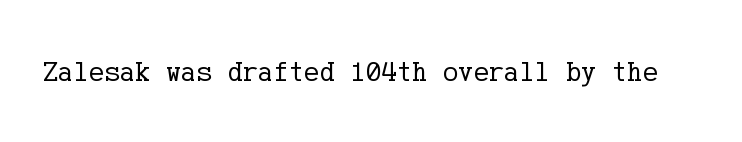
The image shows 29 px regular-weight serif type, upright; set normal letter spacing, not underlined; low stroke contrast and a medium x-height.
